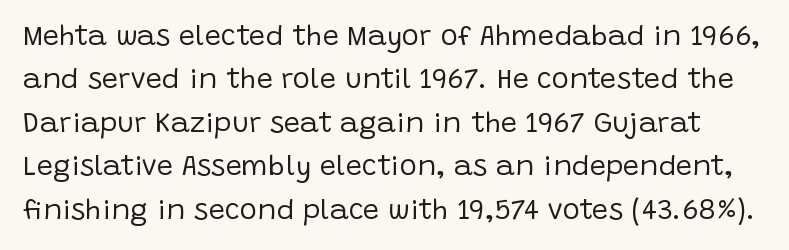
{"serif": "no", "italic": "no", "bold": "no", "weight": "regular", "width": "normal", "stroke_contrast": "low", "x_height": "large", "monospaced": "no", "underline": "no", "line_spacing": "normal", "line_spacing_ratio": 1.5, "letter_spacing": "normal", "letter_spacing_em": 0.0, "glyph_px": 29}
